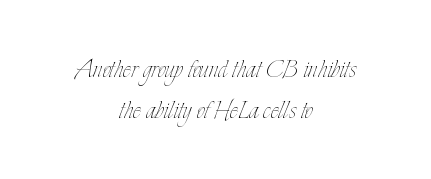
Q: Is the text bold? A: No.
Q: Is the text italic (slanted)? A: Yes.
Q: Is the text underlined? A: No.
Q: How is the paragraph aligned? A: Centered.
Q: Is the spacing between letters normal or unusually wide? A: Normal.
Q: Is the spacing between lines tight, normal or loose? A: Normal.
Q: Width (condensed, normal, or wide)? A: Condensed.
Q: Stroke contrast? A: Low.
Q: x-height? A: Small.
Q: Monospaced? A: No.
